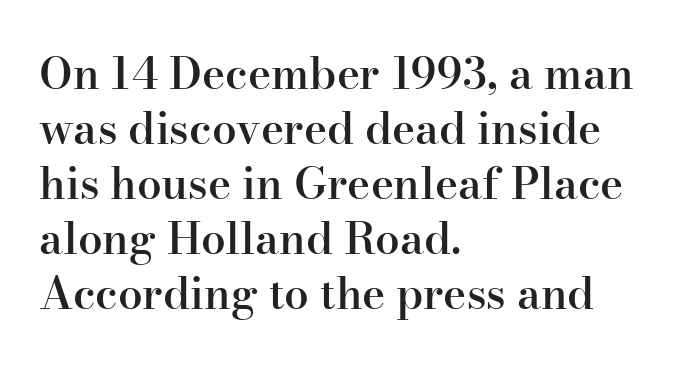
The image shows 44 px semibold serif type, upright; set left-aligned, normal line spacing (1.25x), normal letter spacing, not underlined; high stroke contrast and a small x-height.
